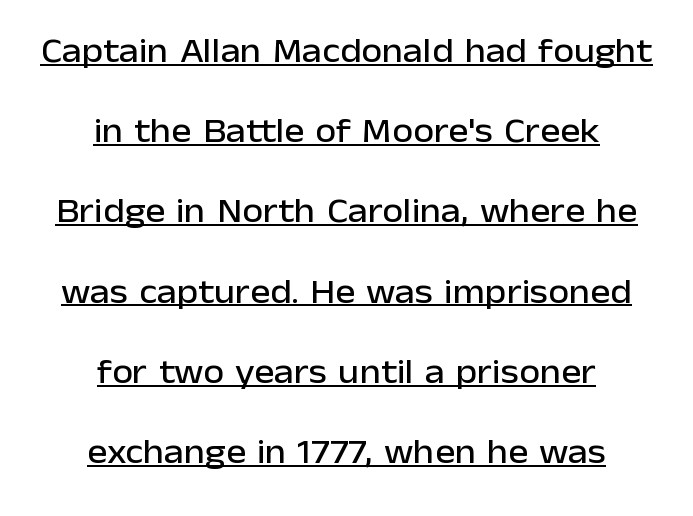
{"serif": "no", "italic": "no", "width": "normal", "stroke_contrast": "low", "x_height": "medium", "monospaced": "no", "underline": "yes", "align": "center", "line_spacing": "loose", "line_spacing_ratio": 2.36, "letter_spacing": "normal", "letter_spacing_em": 0.0, "glyph_px": 34}
